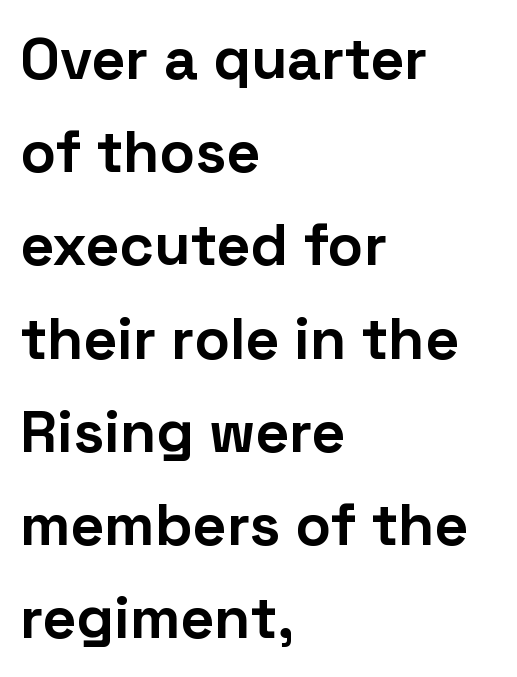
Each letter keeps its own natural width here, so spacing adapts to shape. Inter-character spacing is left at the font's built-in metrics. You'd pick this weight for a headline — it's a proper bold. Horizontal alignment here is leftward, the default for most running prose. Students, observe: this is what conventionally led text looks like. Note: no serifs on the glyphs.
